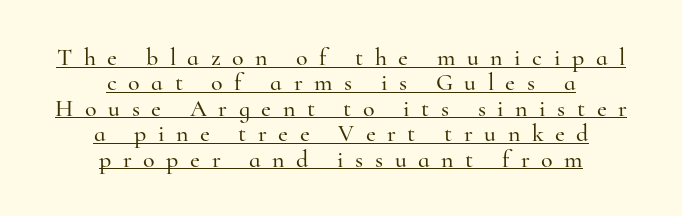
Q: Is the text italic (slanted)? A: No, it is upright.
Q: Is the text underlined? A: Yes.
Q: How is the paragraph aligned? A: Centered.
Q: Is the spacing between letters normal or unusually wide? A: Unusually wide.
Q: Is the spacing between lines tight, normal or loose? A: Tight.
